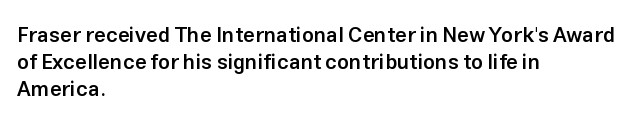
The typography opts for an upright posture over an oblique one. The typesetting leans somewhat heavy: a semibold. Look at the tracking — it's just the regular setting, nothing added. Bare-footed words on every line. Summary of vertical rhythm: regular, with standard interline spacing. The paragraph shown leans on its left margin.
